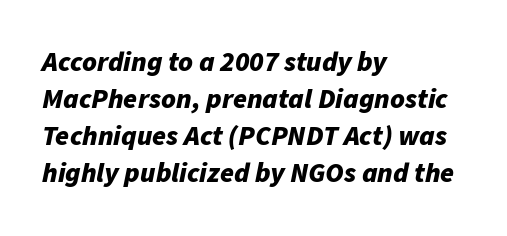
Q: Is the text bold? A: Yes.
Q: Is the text italic (slanted)? A: Yes, it leans right by about 11 degrees.
Q: Is the text underlined? A: No.
Q: How is the paragraph aligned? A: Left-aligned.
Q: Is the spacing between letters normal or unusually wide? A: Normal.
Q: Is the spacing between lines tight, normal or loose? A: Normal.
Q: Width (condensed, normal, or wide)? A: Normal.
Q: Stroke contrast? A: Low.
Q: x-height? A: Medium.
Q: Monospaced? A: No.
